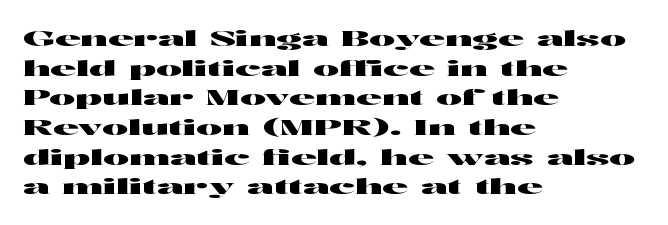
The image shows 22 px text type, upright; set left-aligned, normal line spacing (1.35x), normal letter spacing, not underlined.
